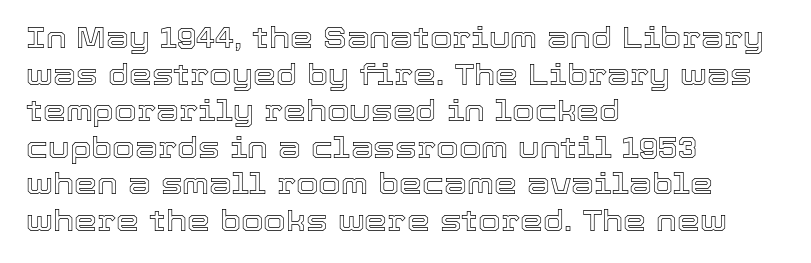
Q: Is the text italic (slanted)? A: No, it is upright.
Q: Is the text underlined? A: No.
Q: How is the paragraph aligned? A: Left-aligned.
Q: Is the spacing between letters normal or unusually wide? A: Normal.
Q: Is the spacing between lines tight, normal or loose? A: Normal.
Q: Width (condensed, normal, or wide)? A: Normal.
Q: x-height? A: Medium.
Q: Monospaced? A: No.
